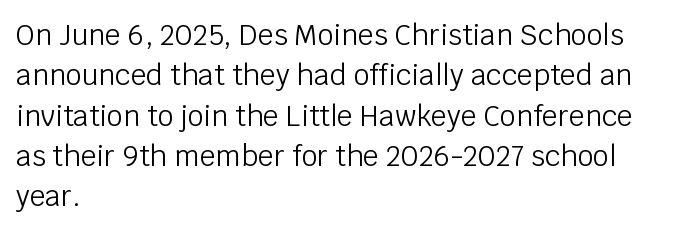
The image shows 28 px light sans-serif type, upright; set left-aligned, normal line spacing (1.44x), normal letter spacing, not underlined; low stroke contrast and a large x-height.
